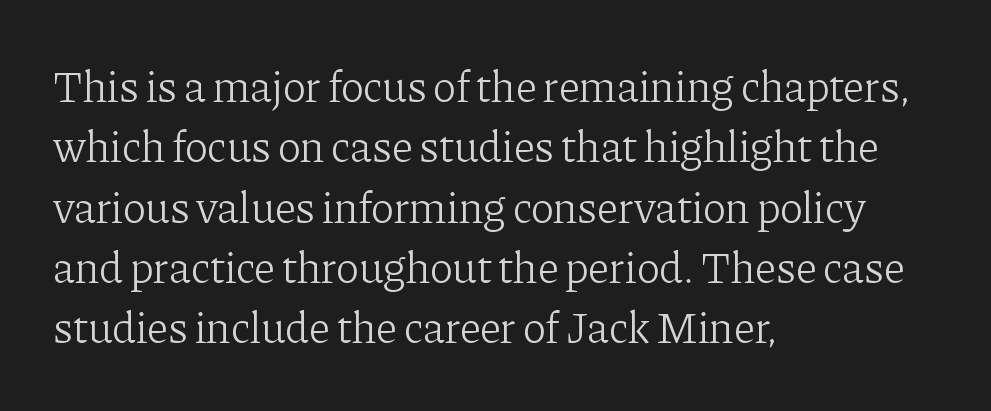
Q: Is the text bold? A: No.
Q: Is the text italic (slanted)? A: No, it is upright.
Q: Is the typeface a serif or a sans-serif typeface? A: Serif.
Q: Is the text underlined? A: No.
Q: How is the paragraph aligned? A: Left-aligned.
Q: Is the spacing between letters normal or unusually wide? A: Normal.
Q: Is the spacing between lines tight, normal or loose? A: Normal.
Q: Width (condensed, normal, or wide)? A: Normal.
Q: Stroke contrast? A: Low.
Q: x-height? A: Medium.
Q: Monospaced? A: No.
